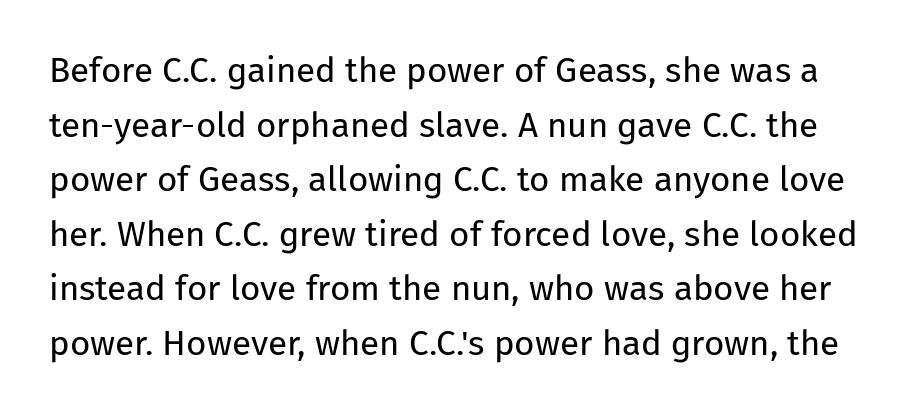
{"serif": "no", "italic": "no", "bold": "no", "weight": "regular", "width": "normal", "stroke_contrast": "low", "x_height": "medium", "monospaced": "no", "underline": "no", "line_spacing": "normal", "line_spacing_ratio": 1.56, "letter_spacing": "normal", "letter_spacing_em": 0.0, "glyph_px": 35}
